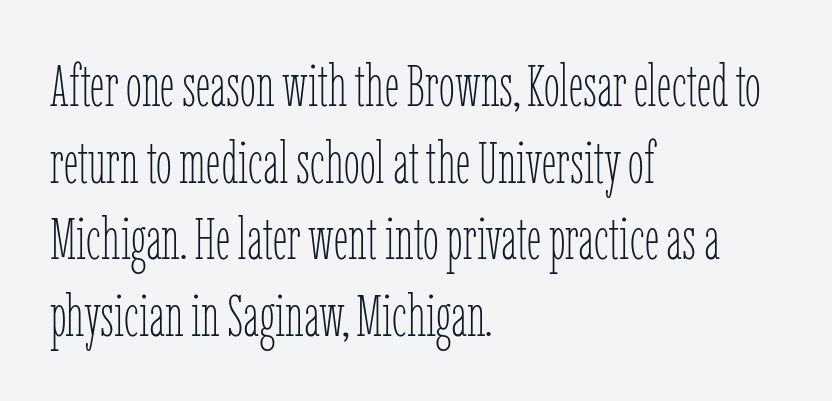
The image shows 58 px thin, condensed type, upright; set left-aligned, normal line spacing (1.32x), normal letter spacing, not underlined; low stroke contrast and a medium x-height.
